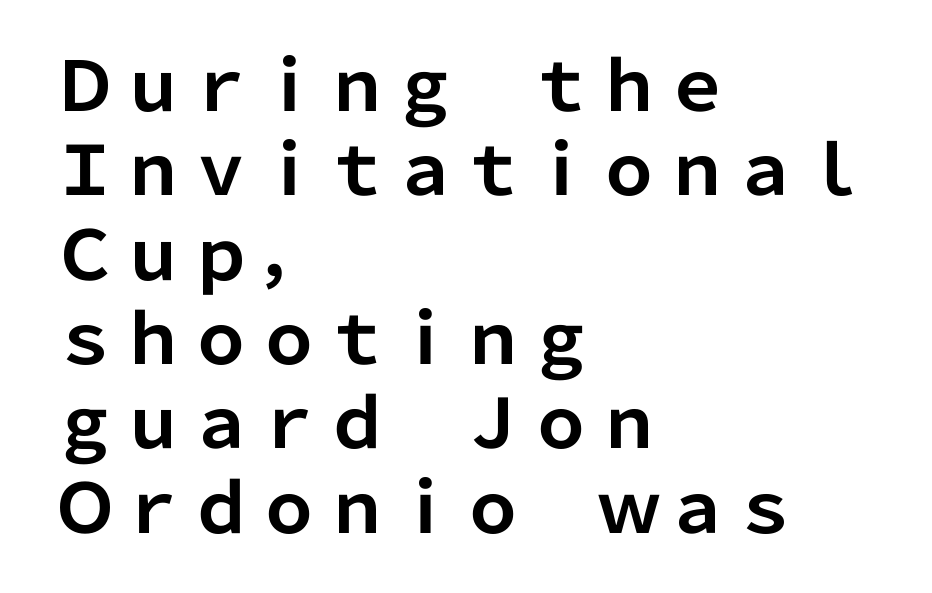
The image shows 68 px bold sans-serif type, upright; set left-aligned, line spacing 1.24x, normal letter spacing, not underlined; low stroke contrast and a medium x-height.
